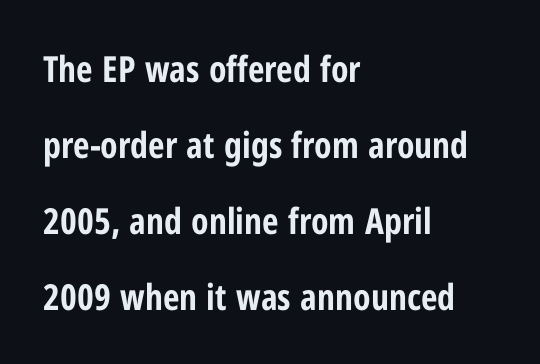
A roman cut, with each character standing at attention. The face used here is rendered with its standard letterfit. Weight: bold. Check where the strokes stop: nothing finishes them off — pure sans. Short and long lines alike share a common starting point at left.
